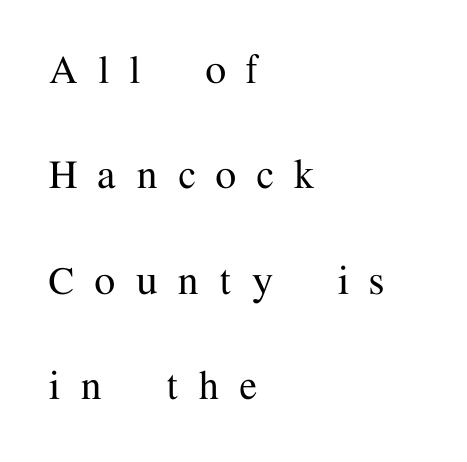
Q: Is the text italic (slanted)? A: No, it is upright.
Q: Is the typeface a serif or a sans-serif typeface? A: Serif.
Q: Is the text underlined? A: No.
Q: How is the paragraph aligned? A: Left-aligned.
Q: Is the spacing between letters normal or unusually wide? A: Unusually wide.
Q: Is the spacing between lines tight, normal or loose? A: Loose.
Q: Width (condensed, normal, or wide)? A: Normal.
Q: Stroke contrast? A: Medium.
Q: x-height? A: Medium.
Q: Monospaced? A: No.
